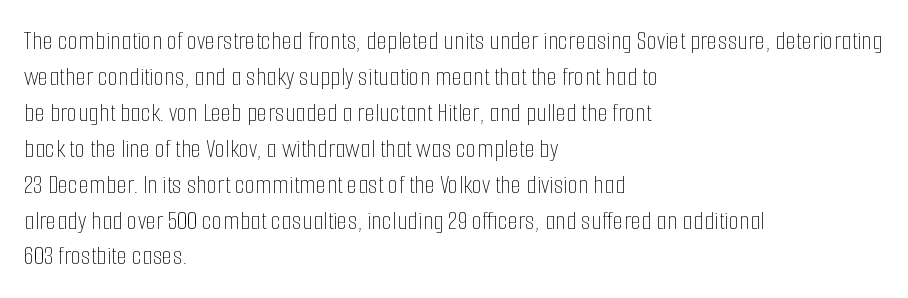
{"italic": "no", "bold": "no", "underline": "no", "align": "left", "line_spacing": "normal", "line_spacing_ratio": 1.33, "letter_spacing": "normal", "letter_spacing_em": 0.0, "glyph_px": 27}
